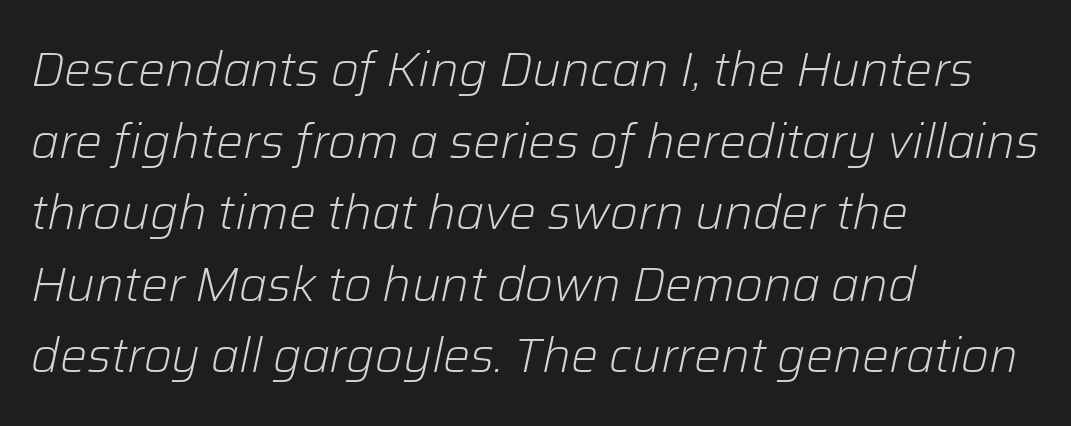
{"italic": "yes", "lean": "right", "slant_degrees": 12, "bold": "no", "weight": "light", "width": "normal", "stroke_contrast": "low", "x_height": "medium", "monospaced": "no", "underline": "no", "align": "left", "line_spacing": "normal", "line_spacing_ratio": 1.49, "letter_spacing": "normal", "letter_spacing_em": 0.0, "glyph_px": 48}
